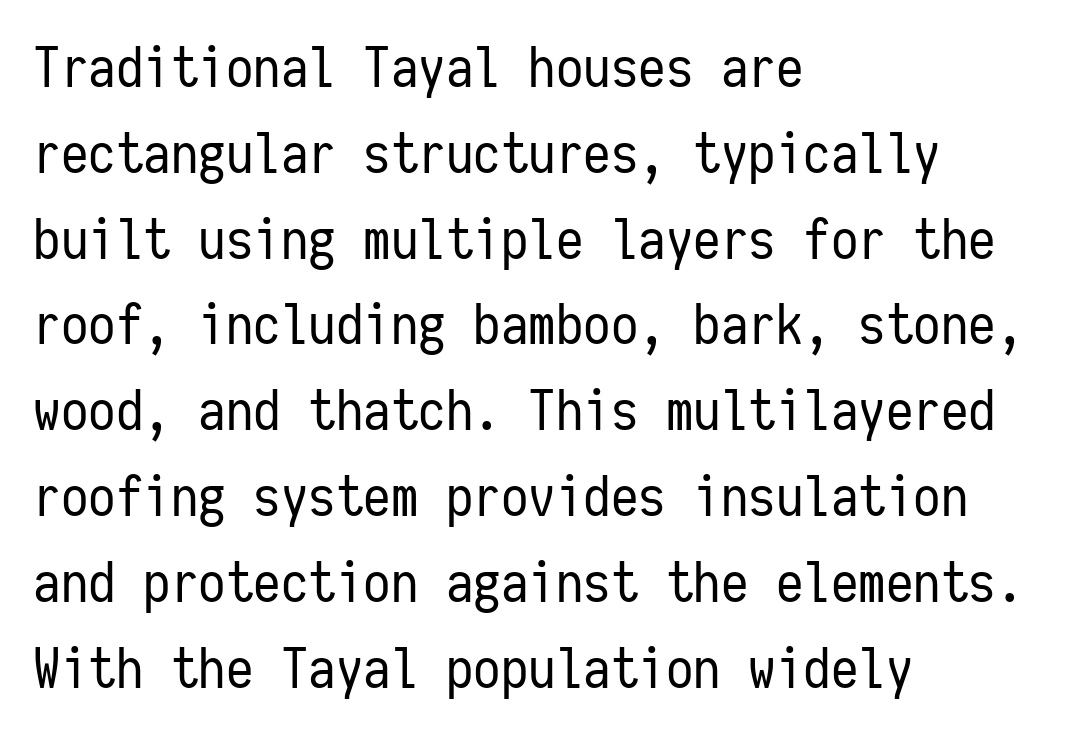
Q: Is the text bold? A: No.
Q: Is the text italic (slanted)? A: No, it is upright.
Q: Is the typeface a serif or a sans-serif typeface? A: Sans-serif.
Q: Is the text underlined? A: No.
Q: How is the paragraph aligned? A: Left-aligned.
Q: Is the spacing between letters normal or unusually wide? A: Normal.
Q: Is the spacing between lines tight, normal or loose? A: Normal.
Q: Width (condensed, normal, or wide)? A: Condensed.
Q: Stroke contrast? A: Low.
Q: x-height? A: Medium.
Q: Monospaced? A: Yes.
